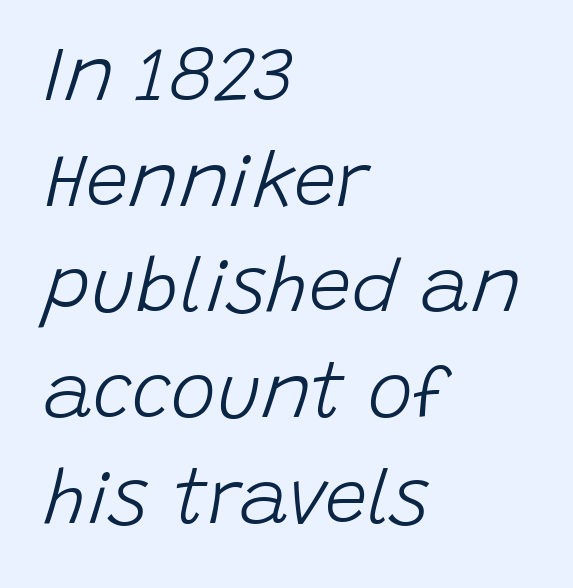
{"italic": "yes", "lean": "right", "slant_degrees": 15, "bold": "no", "weight": "light", "width": "normal", "stroke_contrast": "low", "x_height": "large", "monospaced": "no", "underline": "no", "align": "left", "line_spacing": "normal", "line_spacing_ratio": 1.39, "letter_spacing": "normal", "letter_spacing_em": 0.0, "glyph_px": 76}
